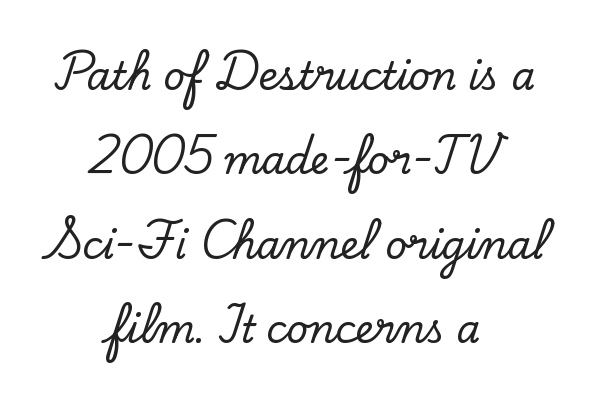
Clear beneath every line of the passage. Glyph-to-glyph distance matches everyday printed text. The text block is weighted toward neither margin, spreading evenly from the middle. Notice the wide empty band between every row — that's loose leading. You could not count columns in this text — the font is proportionally spaced.
